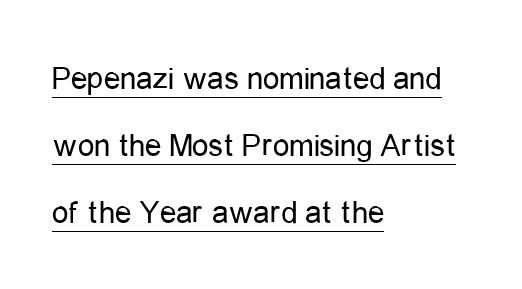
{"serif": "no", "italic": "no", "bold": "no", "weight": "regular", "width": "condensed", "stroke_contrast": "low", "x_height": "medium", "monospaced": "no", "underline": "yes", "align": "left", "line_spacing": "loose", "line_spacing_ratio": 2.03, "letter_spacing": "normal", "letter_spacing_em": 0.0, "glyph_px": 33}
